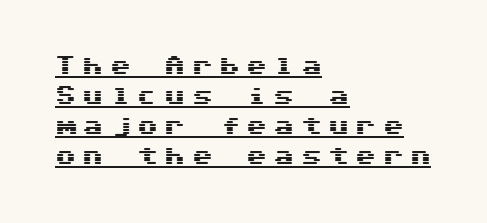
Q: Is the text italic (slanted)? A: No, it is upright.
Q: Is the text underlined? A: Yes.
Q: How is the paragraph aligned? A: Left-aligned.
Q: Is the spacing between letters normal or unusually wide? A: Unusually wide.
Q: Is the spacing between lines tight, normal or loose? A: Normal.
